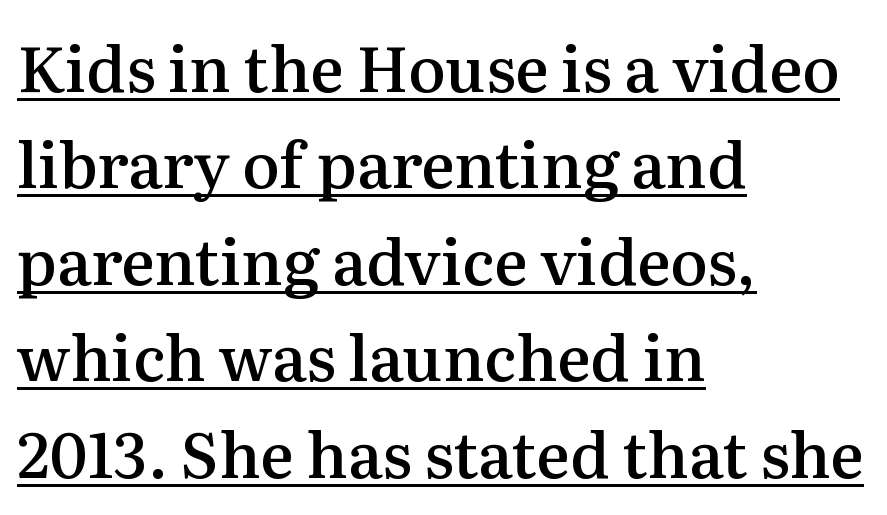
These lines keep a tight, regular rhythm from letter to letter. Caption: multi-line text, flush left, ragged right. Nope, not italic — everything's standing straight. A typographer would call this underscored text.
